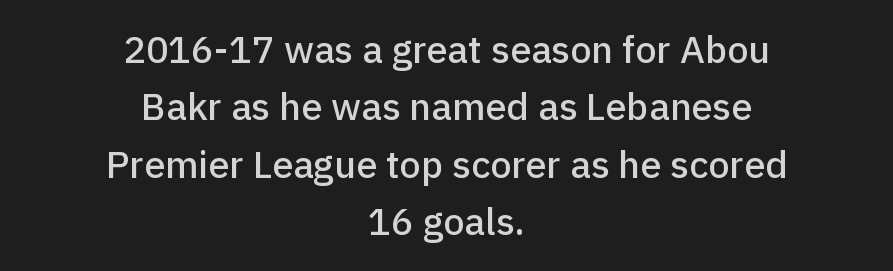
{"serif": "no", "italic": "no", "width": "normal", "stroke_contrast": "low", "x_height": "medium", "monospaced": "no", "underline": "no", "align": "center", "line_spacing": "normal", "line_spacing_ratio": 1.51, "letter_spacing": "normal", "letter_spacing_em": 0.0, "glyph_px": 38}
